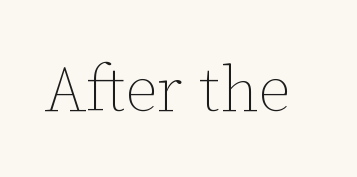
Is this a fixed-width face? No — the glyphs have proportional, varying widths. The baseline area is clear. Is the letter spacing exaggerated? No — it looks like the ordinary default. Summary of weight: not heavy and not bold. This is roman type, the default non-slanted kind.
